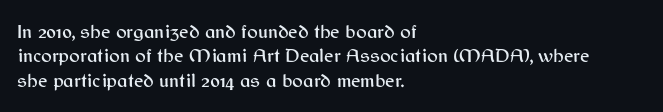
Q: Is the text italic (slanted)? A: No, it is upright.
Q: Is the text underlined? A: No.
Q: How is the paragraph aligned? A: Left-aligned.
Q: Is the spacing between letters normal or unusually wide? A: Normal.
